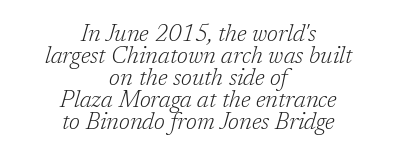
The lettering tilts uniformly, giving the passage an italic look. This rendering leaves character spacing at its baseline value. The lines in this sample share a center point and differ in where they start and stop. Just letters on the line, the space beneath them empty. Unbolded letterforms with no extra heft. This sample trades vertical openness for compactness between lines.
